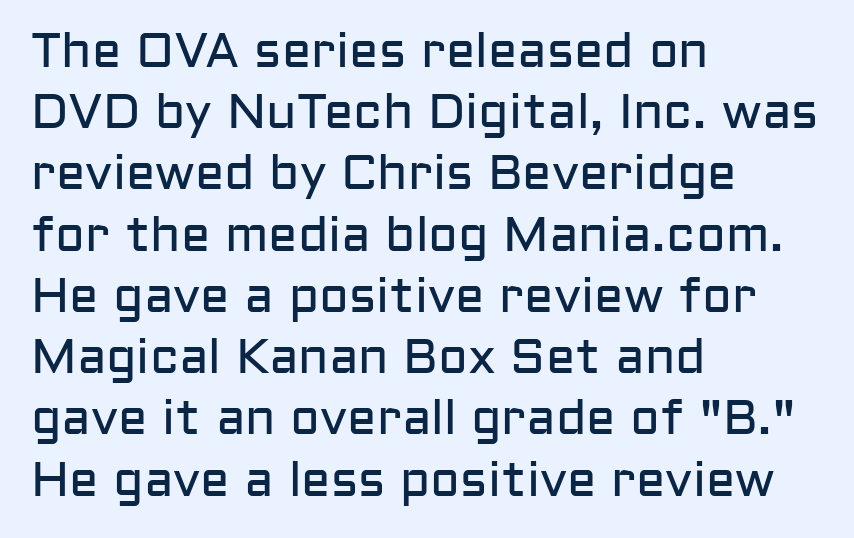
Q: Is the text bold? A: No.
Q: Is the text italic (slanted)? A: No, it is upright.
Q: Is the typeface a serif or a sans-serif typeface? A: Sans-serif.
Q: Is the text underlined? A: No.
Q: How is the paragraph aligned? A: Left-aligned.
Q: Is the spacing between letters normal or unusually wide? A: Normal.
Q: Is the spacing between lines tight, normal or loose? A: Normal.
Q: Width (condensed, normal, or wide)? A: Normal.
Q: Stroke contrast? A: Low.
Q: x-height? A: Medium.
Q: Monospaced? A: No.
